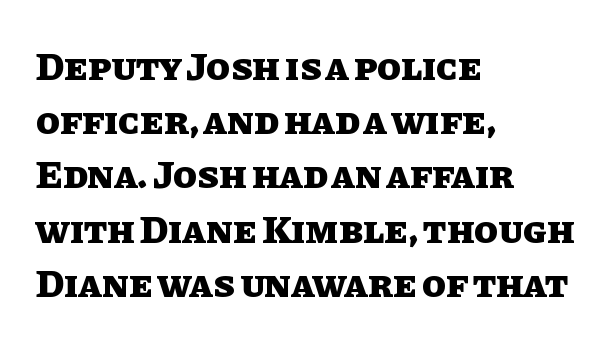
{"italic": "no", "bold": "yes", "weight": "heavy", "width": "normal", "stroke_contrast": "low", "x_height": "large", "monospaced": "no", "underline": "no", "align": "left", "line_spacing": "normal", "line_spacing_ratio": 1.39, "letter_spacing": "normal", "letter_spacing_em": 0.0, "glyph_px": 39}
